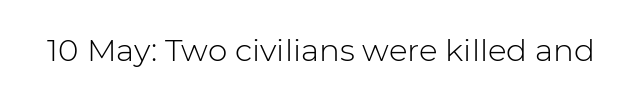
{"serif": "no", "italic": "no", "bold": "no", "weight": "light", "width": "normal", "stroke_contrast": "low", "x_height": "medium", "monospaced": "no", "underline": "no", "letter_spacing": "normal", "letter_spacing_em": 0.0, "glyph_px": 31}
